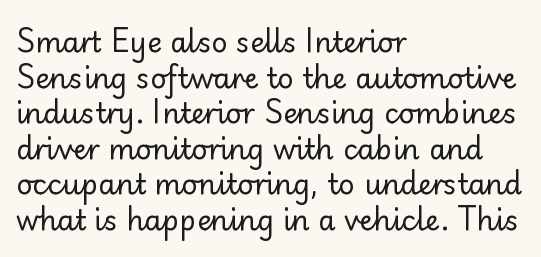
Q: Is the text bold? A: No.
Q: Is the text italic (slanted)? A: No, it is upright.
Q: Is the typeface a serif or a sans-serif typeface? A: Sans-serif.
Q: Is the text underlined? A: No.
Q: How is the paragraph aligned? A: Left-aligned.
Q: Is the spacing between letters normal or unusually wide? A: Normal.
Q: Is the spacing between lines tight, normal or loose? A: Normal.
Q: Width (condensed, normal, or wide)? A: Normal.
Q: Stroke contrast? A: Low.
Q: x-height? A: Small.
Q: Monospaced? A: No.
